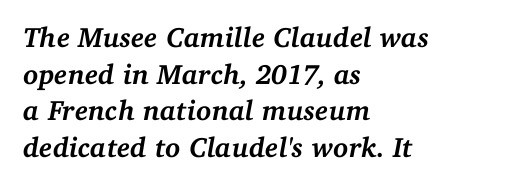
Q: Is the text bold? A: Yes.
Q: Is the text italic (slanted)? A: Yes, it leans right by about 11 degrees.
Q: Is the typeface a serif or a sans-serif typeface? A: Serif.
Q: Is the text underlined? A: No.
Q: How is the paragraph aligned? A: Left-aligned.
Q: Is the spacing between letters normal or unusually wide? A: Normal.
Q: Is the spacing between lines tight, normal or loose? A: Normal.
Q: Width (condensed, normal, or wide)? A: Normal.
Q: Stroke contrast? A: Medium.
Q: x-height? A: Medium.
Q: Monospaced? A: No.
